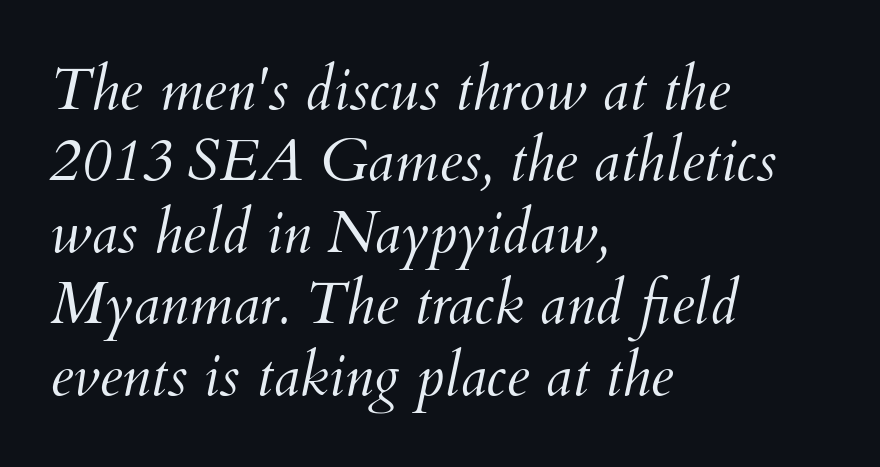
{"italic": "yes", "lean": "right", "slant_degrees": 12, "bold": "no", "weight": "light", "width": "normal", "stroke_contrast": "medium", "x_height": "small", "monospaced": "no", "underline": "no", "align": "left", "line_spacing_ratio": 1.21, "letter_spacing": "normal", "letter_spacing_em": 0.0, "glyph_px": 59}
